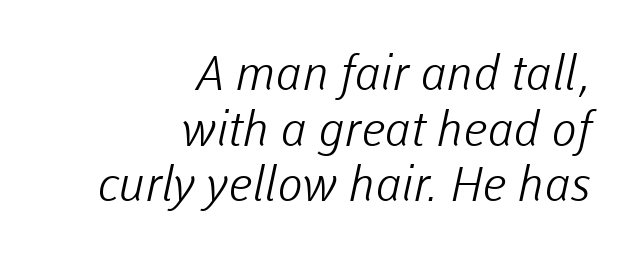
{"serif": "no", "bold": "no", "weight": "light", "width": "normal", "stroke_contrast": "low", "x_height": "medium", "monospaced": "no", "underline": "no", "align": "right", "line_spacing_ratio": 1.16, "letter_spacing": "normal", "letter_spacing_em": 0.0, "glyph_px": 48}
